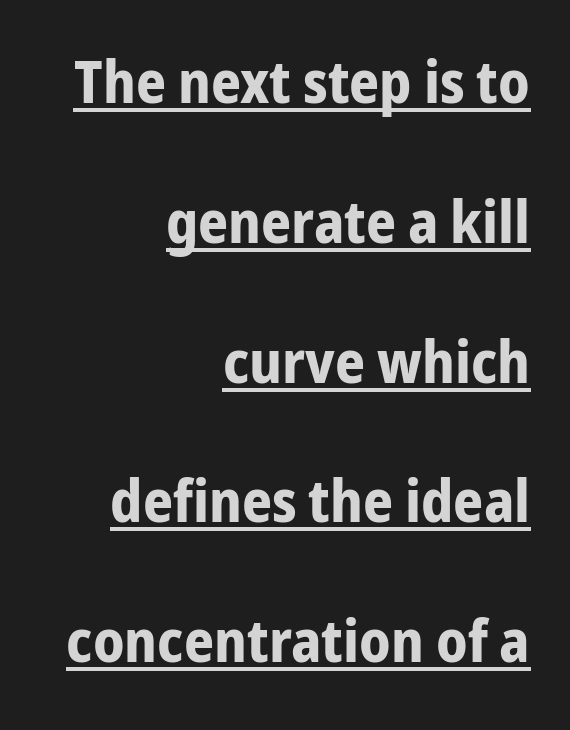
Q: Is the text bold? A: Yes.
Q: Is the text italic (slanted)? A: No, it is upright.
Q: Is the typeface a serif or a sans-serif typeface? A: Sans-serif.
Q: Is the text underlined? A: Yes.
Q: How is the paragraph aligned? A: Right-aligned.
Q: Is the spacing between letters normal or unusually wide? A: Normal.
Q: Is the spacing between lines tight, normal or loose? A: Loose.
Q: Width (condensed, normal, or wide)? A: Condensed.
Q: Stroke contrast? A: Low.
Q: x-height? A: Medium.
Q: Monospaced? A: No.
